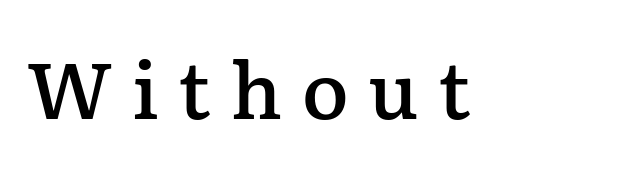
The image shows 78 px semibold serif type, upright; set unusually wide letter spacing (+0.25 em), not underlined; low stroke contrast and a medium x-height.
